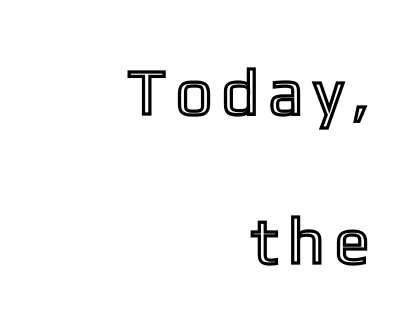
{"italic": "no", "width": "condensed", "x_height": "medium", "monospaced": "no", "underline": "no", "align": "right", "line_spacing": "loose", "line_spacing_ratio": 2.29, "letter_spacing": "wide", "letter_spacing_em": 0.22, "glyph_px": 65}
